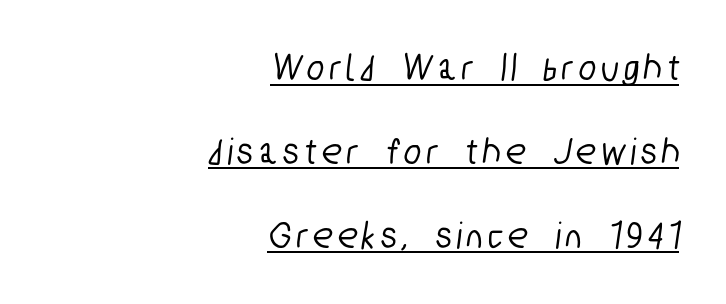
{"serif": "no", "width": "condensed", "stroke_contrast": "low", "x_height": "medium", "monospaced": "no", "underline": "yes", "align": "right", "line_spacing": "loose", "line_spacing_ratio": 2.15, "glyph_px": 39}
